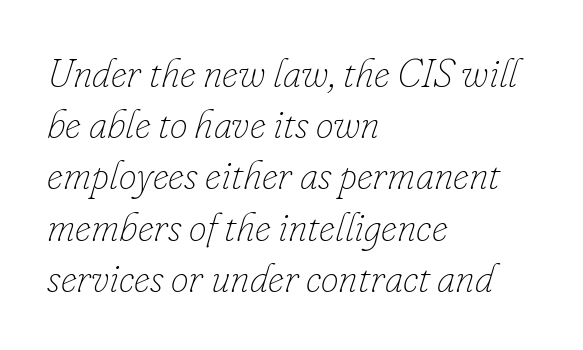
Q: Is the text bold? A: No.
Q: Is the text italic (slanted)? A: Yes, it leans right by about 16 degrees.
Q: Is the text underlined? A: No.
Q: How is the paragraph aligned? A: Left-aligned.
Q: Is the spacing between letters normal or unusually wide? A: Normal.
Q: Is the spacing between lines tight, normal or loose? A: Normal.
Q: Width (condensed, normal, or wide)? A: Normal.
Q: Stroke contrast? A: Low.
Q: x-height? A: Small.
Q: Monospaced? A: No.
